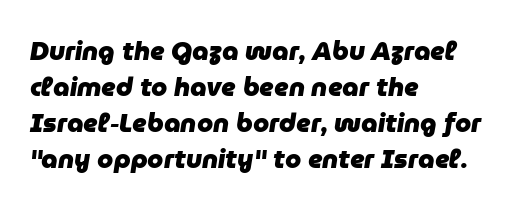
{"italic": "yes", "lean": "right", "slant_degrees": 9, "bold": "yes", "underline": "no", "align": "left", "line_spacing": "normal", "line_spacing_ratio": 1.38, "letter_spacing": "normal", "letter_spacing_em": 0.0, "glyph_px": 26}
